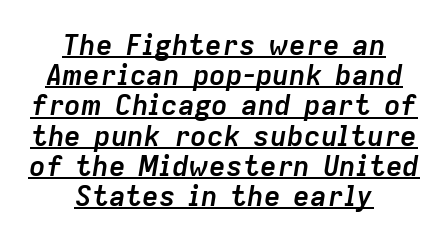
The image shows 28 px semibold type, italic (leaning right); set centered, tight line spacing (1.08x), normal letter spacing, underlined; low stroke contrast and a medium x-height.
